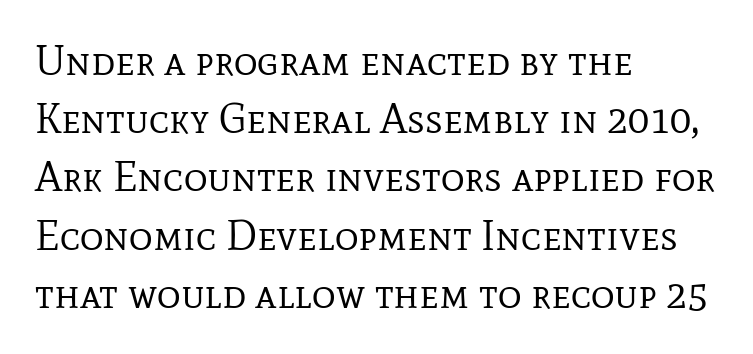
{"serif": "yes", "italic": "no", "bold": "no", "weight": "regular", "width": "normal", "stroke_contrast": "low", "x_height": "medium", "monospaced": "no", "underline": "no", "align": "left", "line_spacing": "normal", "line_spacing_ratio": 1.42, "letter_spacing": "normal", "letter_spacing_em": 0.0, "glyph_px": 41}
